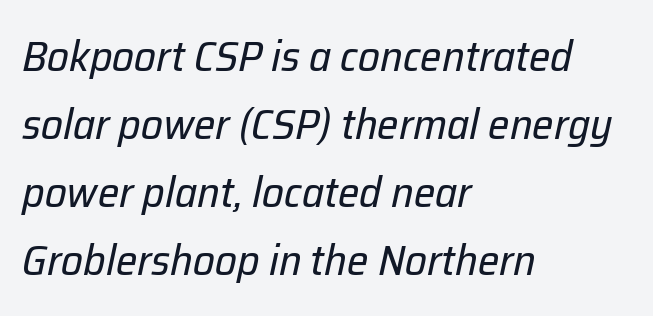
The image shows 43 px regular-weight type, italic (leaning right); set left-aligned, normal line spacing (1.58x), normal letter spacing, not underlined; low stroke contrast and a medium x-height.
